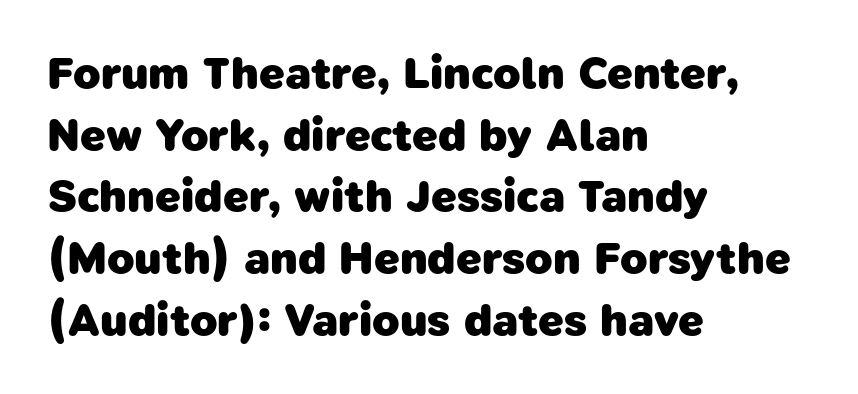
{"serif": "no", "bold": "yes", "weight": "heavy", "width": "normal", "stroke_contrast": "low", "x_height": "medium", "monospaced": "no", "underline": "no", "align": "left", "line_spacing": "normal", "line_spacing_ratio": 1.37, "letter_spacing": "normal", "letter_spacing_em": 0.0, "glyph_px": 45}
